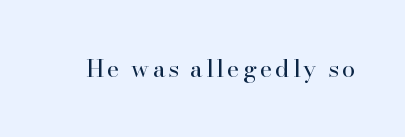
{"italic": "no", "bold": "no", "underline": "no", "glyph_px": 24}
